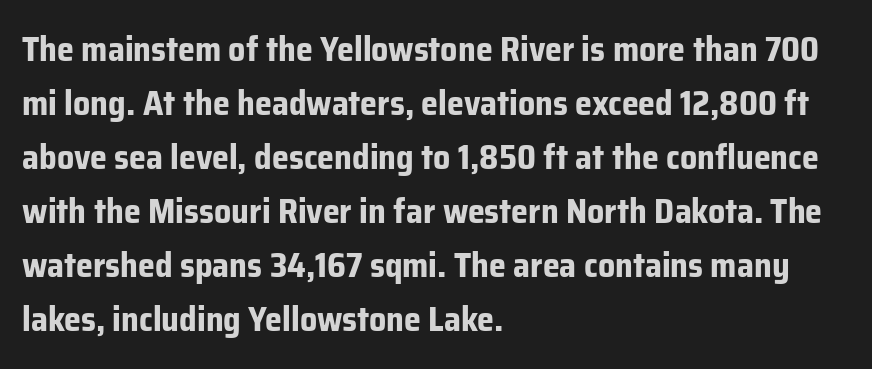
The image shows 34 px bold sans-serif type, upright; set left-aligned, normal line spacing (1.59x), normal letter spacing, not underlined; low stroke contrast and a medium x-height.
